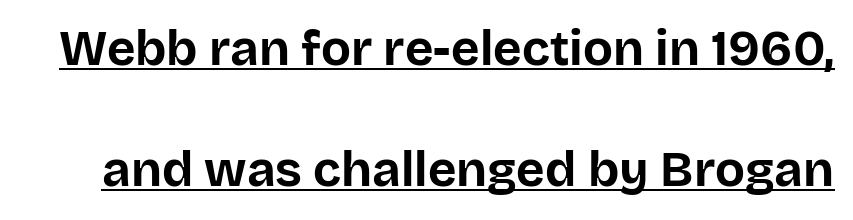
This sample uses a sans-serif face. Compared with undecorated copy, this sample adds a rule below the words. The letters stand straight up with perfectly vertical stems. The passage shown is typed in a proportional face where columns would drift. Does the weight exceed regular? Yes, all the way to bold.
